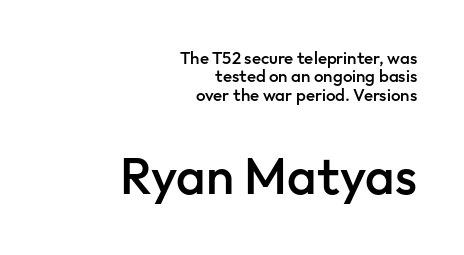
The image shows 51 px semibold sans-serif type, upright; set right-aligned, tight line spacing (1.08x), normal letter spacing, not underlined; the second (bottom) block is 3.0x larger; low stroke contrast and a medium x-height.
